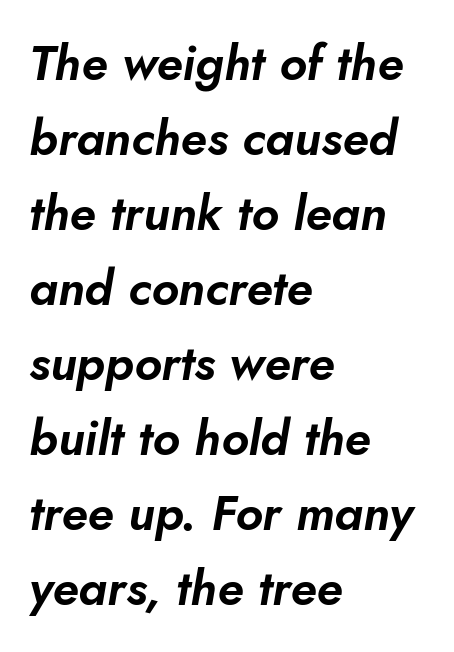
The image shows 49 px text type, italic (leaning right); set left-aligned, normal line spacing (1.53x), normal letter spacing, not underlined; low stroke contrast and a small x-height.
